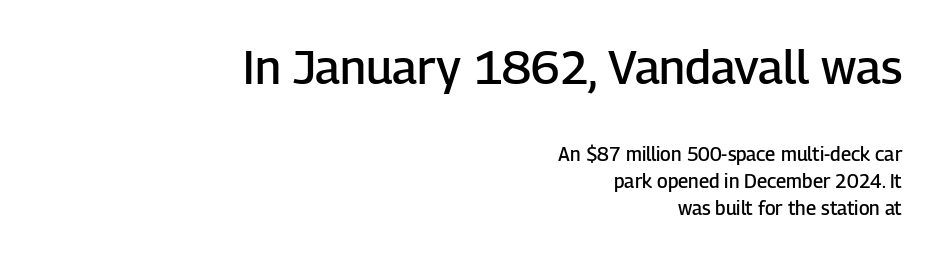
Whoever set this made the first block the dominant, larger element. Regarding leading, the lines here are spaced in the standard way. A clean baseline with only descenders dipping below it. The sample has been set in demibold, a notch under bold. This sample has the flowing, uneven cadence of proportional lettering.
